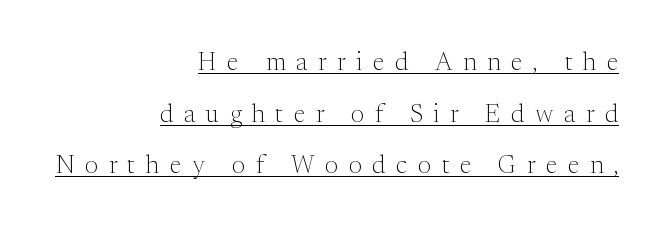
{"italic": "no", "bold": "no", "underline": "yes", "align": "right", "line_spacing": "loose", "line_spacing_ratio": 2.07, "letter_spacing": "wide", "letter_spacing_em": 0.43, "glyph_px": 25}
